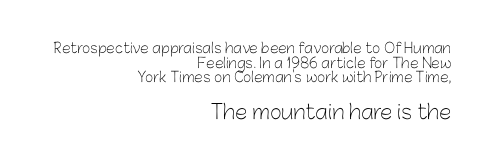
{"italic": "no", "bold": "no", "underline": "no", "align": "right", "line_spacing": "tight", "line_spacing_ratio": 1.04, "letter_spacing": "normal", "letter_spacing_em": 0.0, "larger_block": "second", "size_ratio": 1.43, "glyph_px": 20}
